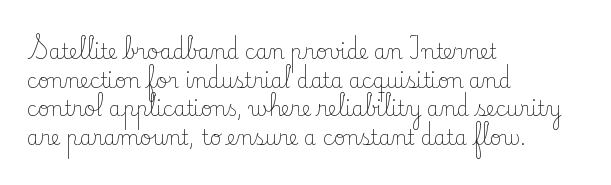
Honestly, the letter spacing is just normal — you wouldn't notice it. Every row of glyphs begins at an identical x-position on the left. The lettering holds an erect, upright posture throughout. A typesetter would call this leading conventional body-copy spacing.
